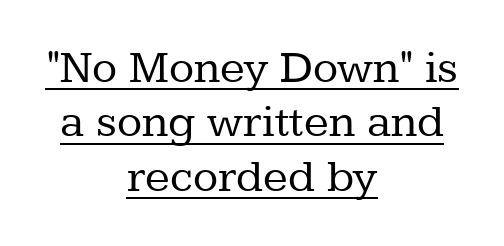
{"serif": "yes", "italic": "no", "bold": "no", "weight": "regular", "width": "normal", "stroke_contrast": "low", "x_height": "medium", "monospaced": "no", "underline": "yes", "align": "center", "line_spacing_ratio": 1.18, "letter_spacing": "normal", "letter_spacing_em": 0.0, "glyph_px": 46}
